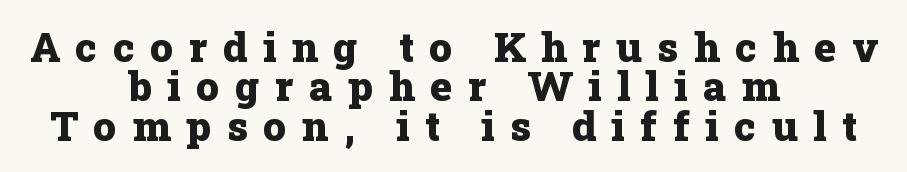
Q: Is the text bold? A: Yes.
Q: Is the text italic (slanted)? A: No, it is upright.
Q: Is the typeface a serif or a sans-serif typeface? A: Serif.
Q: Is the text underlined? A: No.
Q: How is the paragraph aligned? A: Centered.
Q: Is the spacing between letters normal or unusually wide? A: Unusually wide.
Q: Is the spacing between lines tight, normal or loose? A: Tight.
Q: Width (condensed, normal, or wide)? A: Normal.
Q: Stroke contrast? A: Low.
Q: x-height? A: Medium.
Q: Monospaced? A: No.
